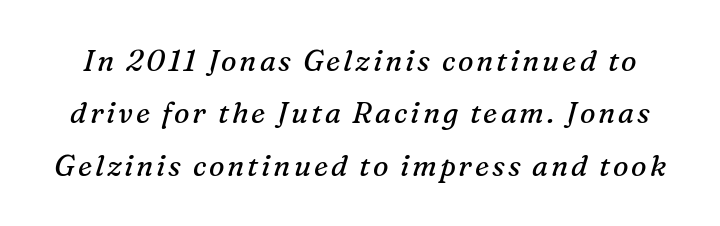
The image shows 29 px regular-weight serif type, italic (leaning right); set line spacing 1.81x, not underlined; medium stroke contrast and a medium x-height.
